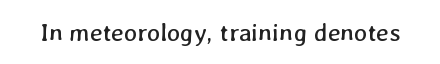
Q: Is the text bold? A: No.
Q: Is the text underlined? A: No.
Q: Is the spacing between letters normal or unusually wide? A: Normal.
